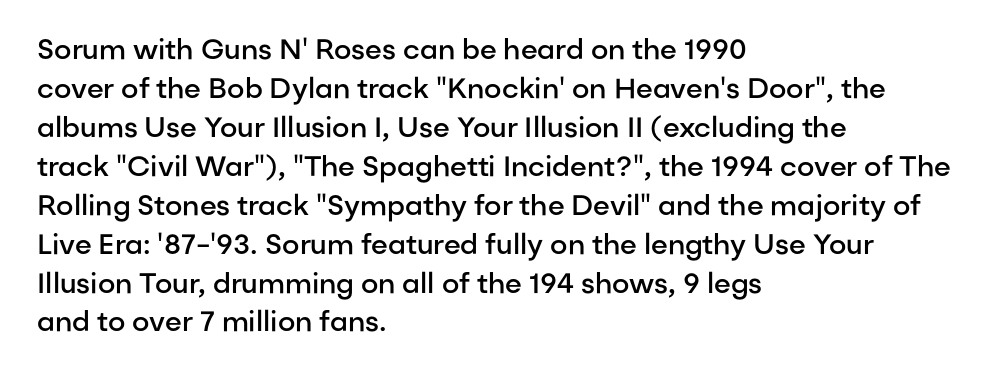
Does extra space separate the letters? No, they use regular spacing. Varying glyph widths throughout — classic text-font behaviour. The rendering anchors every line to the left-hand side. Heft: intermediate — a semibold. Glance below the letters and you will spot only blank space.
